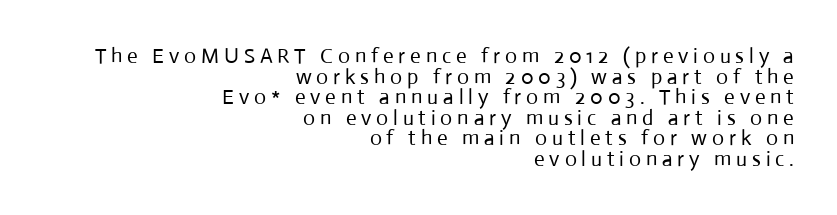
The image shows 21 px text type, upright; set right-aligned, tight line spacing (0.98x), unusually wide letter spacing (+0.23 em), not underlined.
